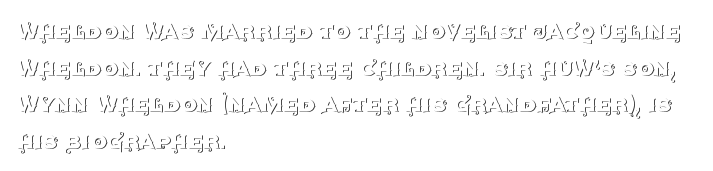
In CSS terms this would be text-align: left. The words here are not underlined. The font is comparable to plain body text, perhaps lighter. Every character sits straight up, as roman type does. The vertical gap from one line to the next is medium. Compared with typical body copy, the letter spacing here is the same.
